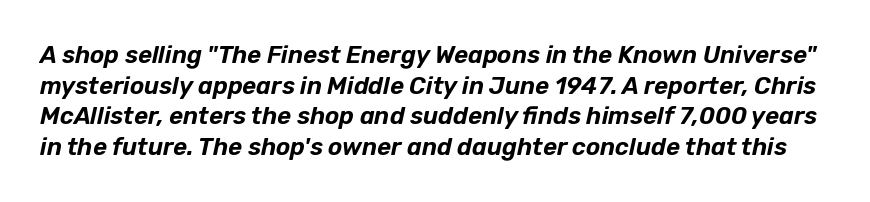
Q: Is the text italic (slanted)? A: Yes, it leans right by about 12 degrees.
Q: Is the text underlined? A: No.
Q: Is the spacing between letters normal or unusually wide? A: Normal.
Q: Is the spacing between lines tight, normal or loose? A: Normal.
